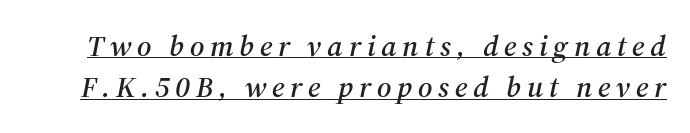
Here the designer chose a conventional face with non-uniform glyph widths. Compared with ordinary roman type, these characters are visibly tilted. In terms of letterform style, serifs are clearly present. Each line of the rendering has a horizontal stroke beneath the glyphs.
